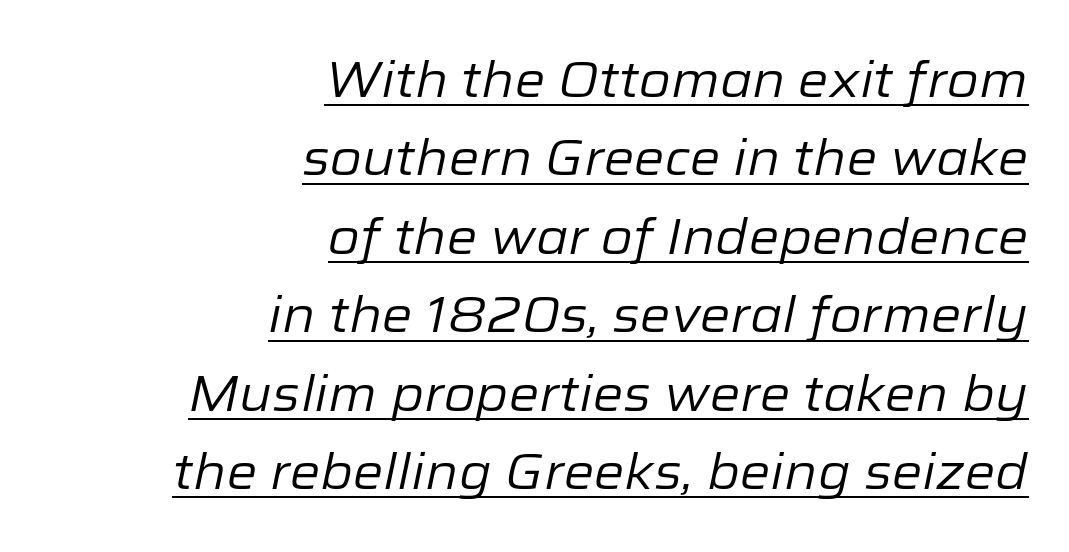
This sample has the flowing, uneven cadence of proportional lettering. If you drew a line through each stem, it would be angled. These lines keep a tight, regular rhythm from letter to letter. Compared with a typical body face, this is equally light or lighter still. The sample's only ornament is a line tracing under the words.
